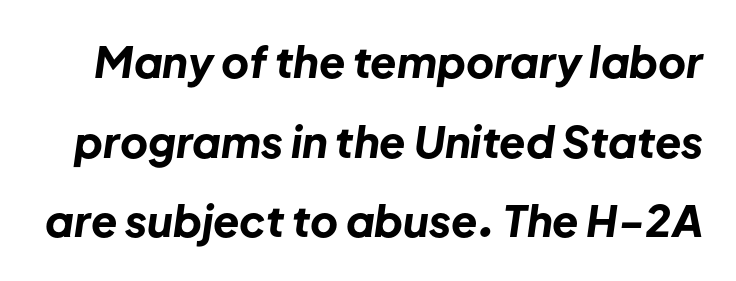
Q: Is the text bold? A: Yes.
Q: Is the text italic (slanted)? A: Yes, it leans right by about 8 degrees.
Q: Is the text underlined? A: No.
Q: Is the spacing between letters normal or unusually wide? A: Normal.
Q: Width (condensed, normal, or wide)? A: Normal.
Q: Stroke contrast? A: Low.
Q: x-height? A: Medium.
Q: Monospaced? A: No.
